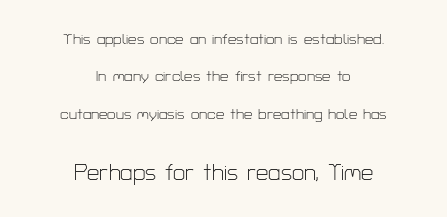
The letters stand straight up with perfectly vertical stems. This sample uses plain, unmodified letter spacing. Bold? No — there's no thickening of the strokes. The rag falls on both sides of this text block equally.
